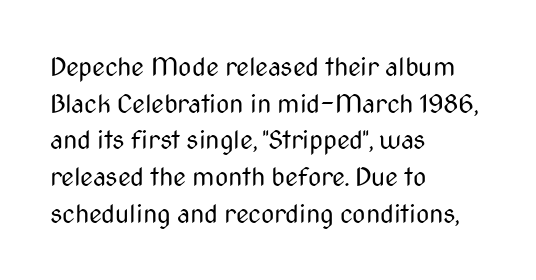
{"italic": "no", "bold": "no", "underline": "no", "align": "left", "line_spacing": "normal", "line_spacing_ratio": 1.41, "letter_spacing": "normal", "letter_spacing_em": 0.0, "glyph_px": 26}
